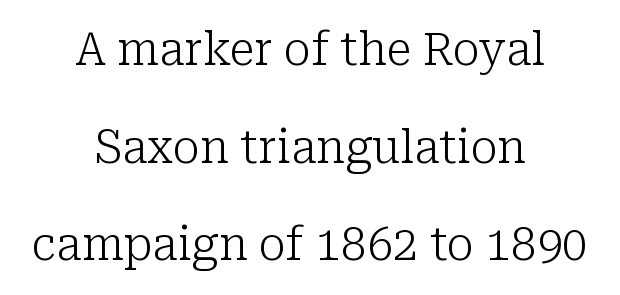
{"serif": "yes", "italic": "no", "bold": "no", "weight": "light", "width": "normal", "stroke_contrast": "low", "x_height": "medium", "monospaced": "no", "underline": "no", "align": "center", "line_spacing": "loose", "line_spacing_ratio": 2.12, "letter_spacing": "normal", "letter_spacing_em": 0.0, "glyph_px": 46}
